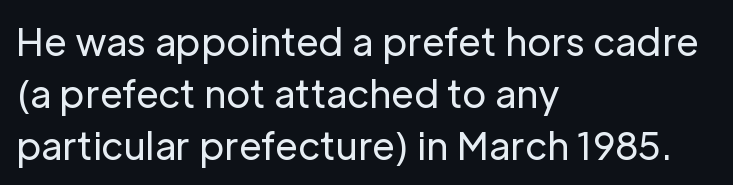
{"serif": "no", "italic": "no", "bold": "no", "weight": "regular", "width": "normal", "stroke_contrast": "low", "x_height": "medium", "monospaced": "no", "underline": "no", "align": "left", "line_spacing": "normal", "line_spacing_ratio": 1.4, "letter_spacing": "normal", "letter_spacing_em": 0.0, "glyph_px": 37}
